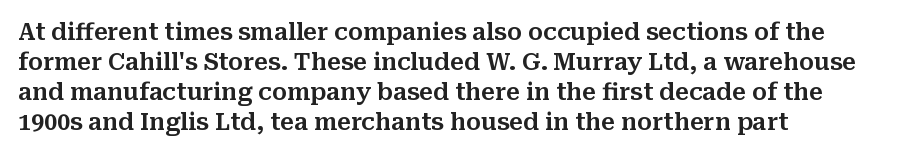
The image shows 23 px text type, upright; set left-aligned, normal line spacing (1.3x), normal letter spacing, not underlined.
